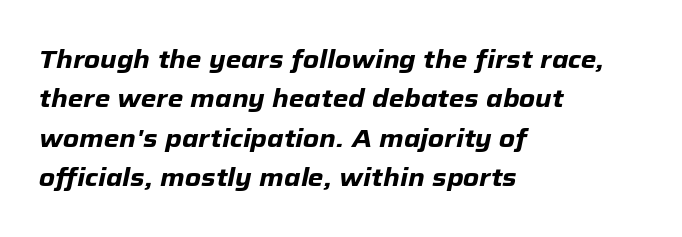
Q: Is the text bold? A: Yes.
Q: Is the text italic (slanted)? A: Yes, it leans right by about 12 degrees.
Q: Is the text underlined? A: No.
Q: How is the paragraph aligned? A: Left-aligned.
Q: Is the spacing between letters normal or unusually wide? A: Normal.
Q: Is the spacing between lines tight, normal or loose? A: Normal.
